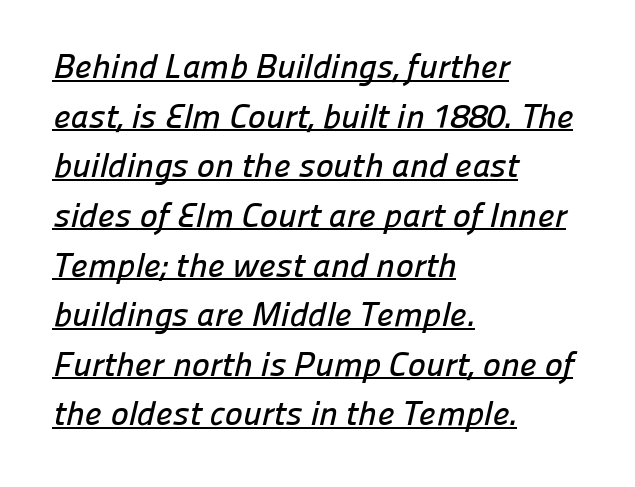
This is sans-serif lettering, the kind often seen on screens and signage. Short and long lines alike share a common starting point at left. This rendering features underlined lettering. This sample keeps an unexceptional amount of space between lines. The face used here is proportionally spaced, like ordinary book or web type.
